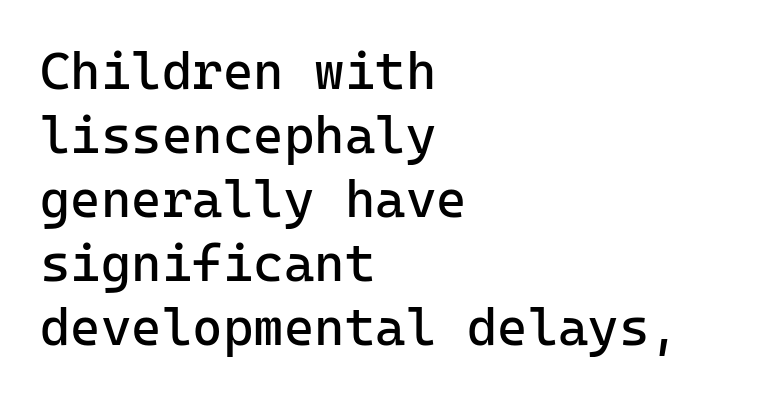
The image shows 52 px regular-weight sans-serif type, upright; set left-aligned, line spacing 1.23x, normal letter spacing, not underlined; low stroke contrast and a medium x-height.
